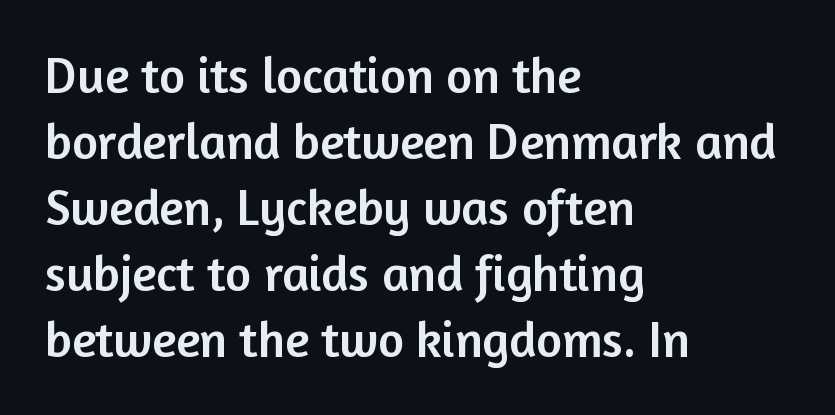
Glyph-to-glyph distance matches everyday printed text. The space beneath each line is pristine and unruled. Think of a printed novel: that variable character pitch is what you see here. The lines sit at an ordinary, default distance from one another.
